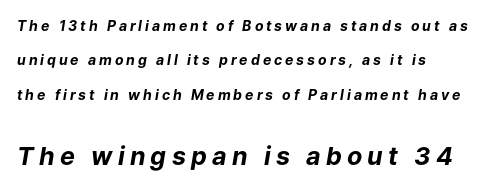
Q: Is the text bold? A: Yes.
Q: Is the text italic (slanted)? A: Yes, it leans right by about 9 degrees.
Q: Is the text underlined? A: No.
Q: How is the paragraph aligned? A: Left-aligned.
Q: Is the spacing between letters normal or unusually wide? A: Unusually wide.
Q: Is the spacing between lines tight, normal or loose? A: Loose.
Q: Which block of text is set in a larger size, the first (top) or the second (bottom)? A: The second (bottom) one.
